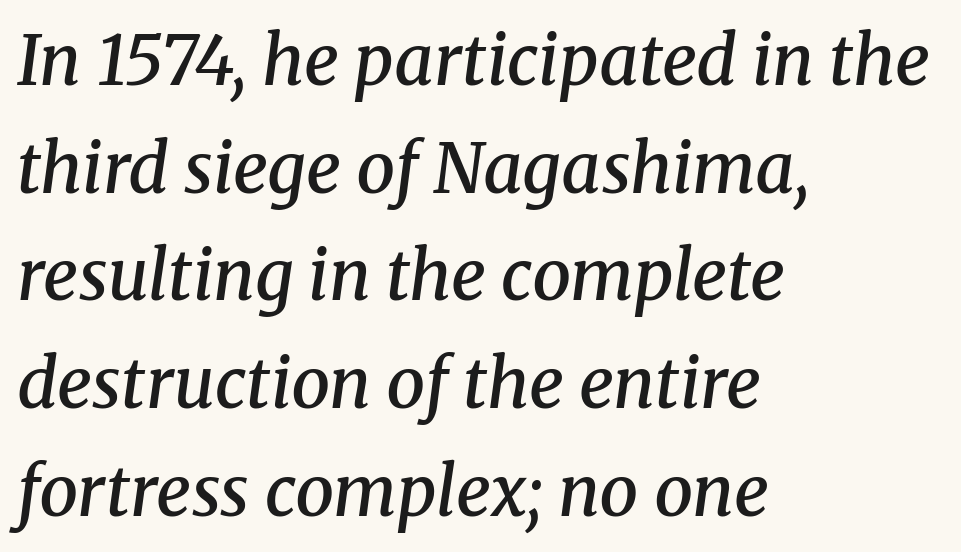
Q: Is the text bold? A: Semi-bold.
Q: Is the text italic (slanted)? A: Yes, it leans right by about 8 degrees.
Q: Is the typeface a serif or a sans-serif typeface? A: Serif.
Q: Is the text underlined? A: No.
Q: How is the paragraph aligned? A: Left-aligned.
Q: Is the spacing between letters normal or unusually wide? A: Normal.
Q: Is the spacing between lines tight, normal or loose? A: Normal.
Q: Width (condensed, normal, or wide)? A: Normal.
Q: Stroke contrast? A: Medium.
Q: x-height? A: Medium.
Q: Monospaced? A: No.
